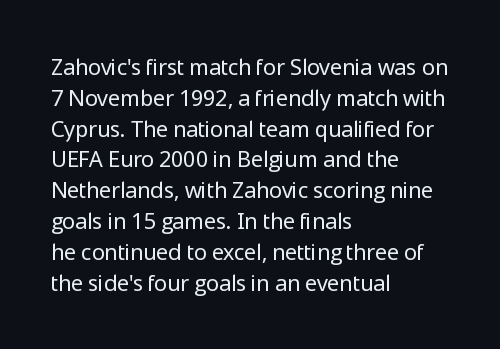
The image shows 22 px text type, upright; set left-aligned, normal line spacing (1.4x), normal letter spacing, not underlined.
